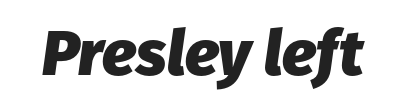
{"italic": "yes", "lean": "right", "slant_degrees": 8, "bold": "yes", "weight": "heavy", "width": "normal", "stroke_contrast": "low", "x_height": "medium", "monospaced": "no", "underline": "no", "letter_spacing": "normal", "letter_spacing_em": 0.0, "glyph_px": 63}
